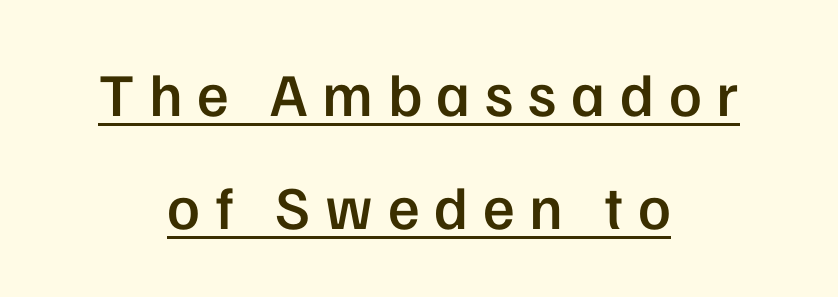
In terms of letterspacing, this is a distinctly airy, spread setting. A typesetter would call this proportional, since set widths differ per character. In terms of posture, this sample is upright. Underlining? Definitely there.
